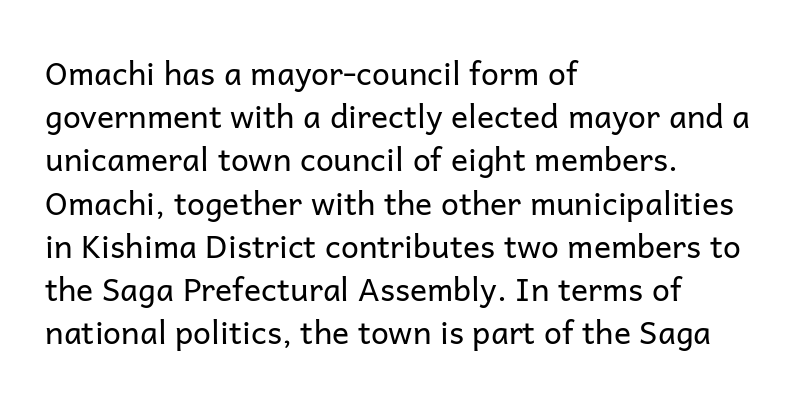
The image shows 32 px regular-weight sans-serif type, upright; set left-aligned, normal line spacing (1.35x), normal letter spacing, not underlined; low stroke contrast and a medium x-height.
